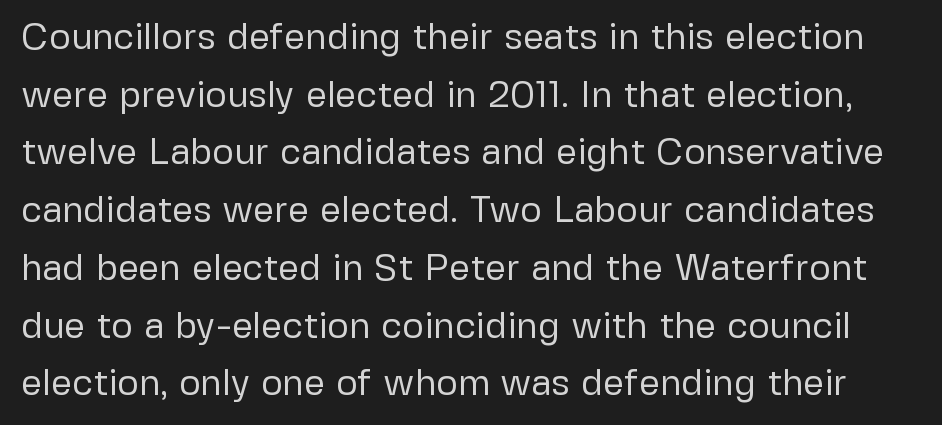
{"serif": "no", "italic": "no", "bold": "no", "weight": "regular", "width": "normal", "stroke_contrast": "low", "x_height": "medium", "monospaced": "no", "underline": "no", "line_spacing": "normal", "line_spacing_ratio": 1.56, "letter_spacing": "normal", "letter_spacing_em": 0.0, "glyph_px": 37}
